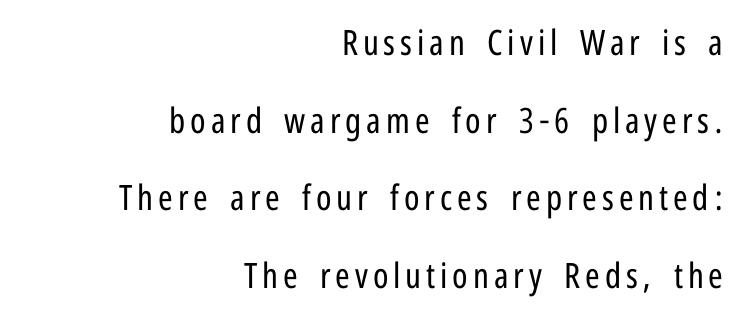
The image shows 35 px regular-weight, condensed sans-serif type, upright; set right-aligned, loose line spacing (2.22x), not underlined; low stroke contrast and a medium x-height.
